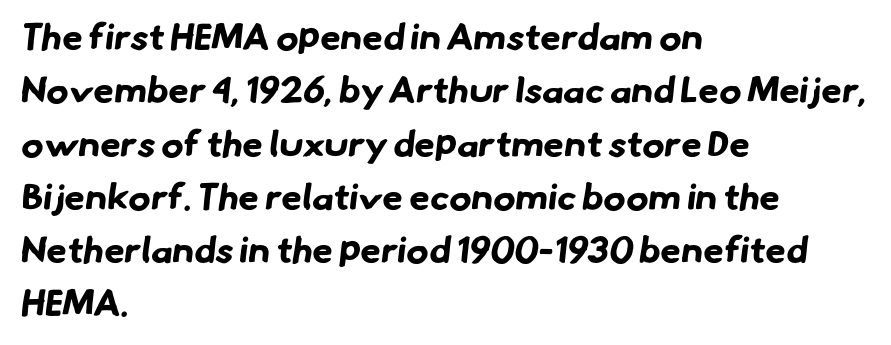
Q: Is the text bold? A: Yes.
Q: Is the typeface a serif or a sans-serif typeface? A: Sans-serif.
Q: Is the text underlined? A: No.
Q: How is the paragraph aligned? A: Left-aligned.
Q: Is the spacing between letters normal or unusually wide? A: Normal.
Q: Is the spacing between lines tight, normal or loose? A: Normal.
Q: Width (condensed, normal, or wide)? A: Normal.
Q: Stroke contrast? A: Low.
Q: x-height? A: Small.
Q: Monospaced? A: No.
